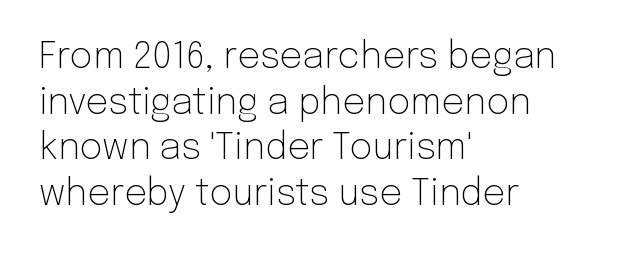
Q: Is the text bold? A: No.
Q: Is the text italic (slanted)? A: No, it is upright.
Q: Is the typeface a serif or a sans-serif typeface? A: Sans-serif.
Q: Is the text underlined? A: No.
Q: How is the paragraph aligned? A: Left-aligned.
Q: Is the spacing between letters normal or unusually wide? A: Normal.
Q: Is the spacing between lines tight, normal or loose? A: Normal.
Q: Width (condensed, normal, or wide)? A: Normal.
Q: Stroke contrast? A: Low.
Q: x-height? A: Medium.
Q: Monospaced? A: No.
